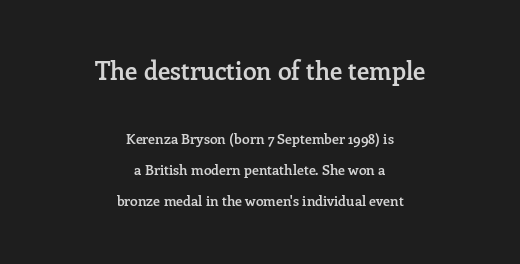
{"italic": "no", "bold": "semi", "underline": "no", "align": "center", "line_spacing": "loose", "line_spacing_ratio": 2.21, "letter_spacing": "normal", "letter_spacing_em": 0.0, "larger_block": "first", "size_ratio": 1.79, "glyph_px": 25}
